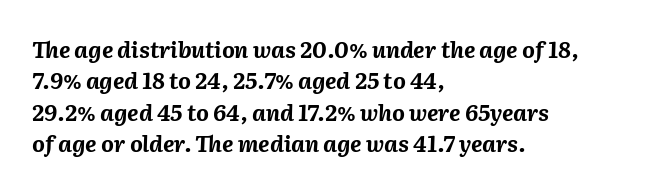
{"italic": "yes", "lean": "right", "slant_degrees": 2, "bold": "yes", "underline": "no", "align": "left", "line_spacing": "normal", "line_spacing_ratio": 1.43, "letter_spacing": "normal", "letter_spacing_em": 0.0, "glyph_px": 22}
